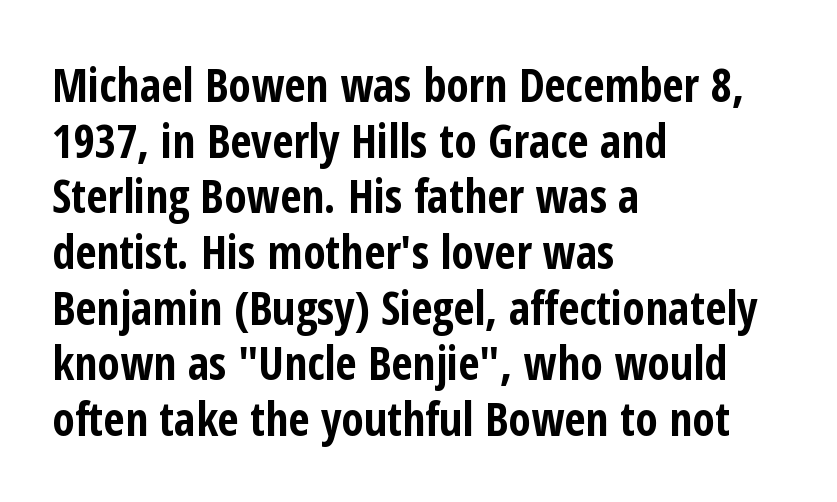
Q: Is the text bold? A: Yes.
Q: Is the text italic (slanted)? A: No, it is upright.
Q: Is the typeface a serif or a sans-serif typeface? A: Sans-serif.
Q: Is the text underlined? A: No.
Q: How is the paragraph aligned? A: Left-aligned.
Q: Is the spacing between letters normal or unusually wide? A: Normal.
Q: Width (condensed, normal, or wide)? A: Condensed.
Q: Stroke contrast? A: Low.
Q: x-height? A: Medium.
Q: Monospaced? A: No.
